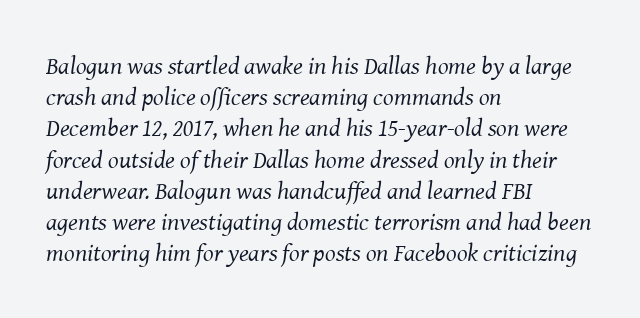
There's an unmistakable incline to the writing here. The space between consecutive lines is moderate. The rag falls on the right side of this text block. Letters rest on an invisible, unmarked baseline. The passage shown is not bold in any degree.
